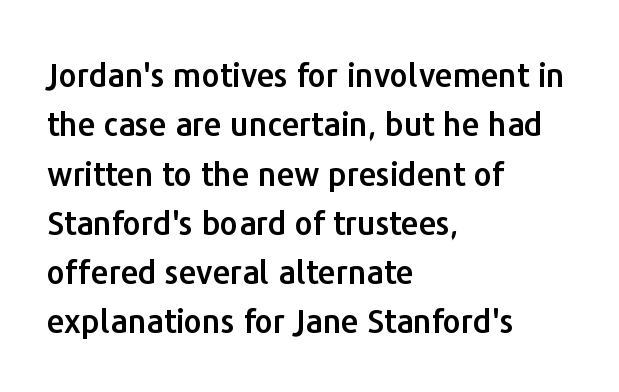
{"serif": "no", "italic": "no", "width": "normal", "stroke_contrast": "low", "x_height": "medium", "monospaced": "no", "underline": "no", "align": "left", "line_spacing": "normal", "line_spacing_ratio": 1.54, "letter_spacing": "normal", "letter_spacing_em": 0.0, "glyph_px": 32}
